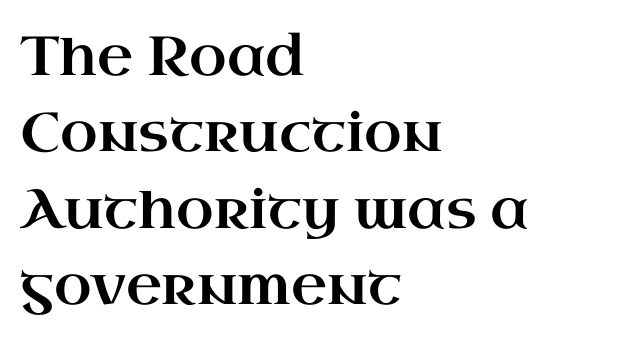
Q: Is the text italic (slanted)? A: No, it is upright.
Q: Is the typeface a serif or a sans-serif typeface? A: Serif.
Q: Is the text underlined? A: No.
Q: How is the paragraph aligned? A: Left-aligned.
Q: Is the spacing between letters normal or unusually wide? A: Normal.
Q: Is the spacing between lines tight, normal or loose? A: Normal.
Q: Width (condensed, normal, or wide)? A: Wide.
Q: Stroke contrast? A: High.
Q: x-height? A: Small.
Q: Monospaced? A: No.
